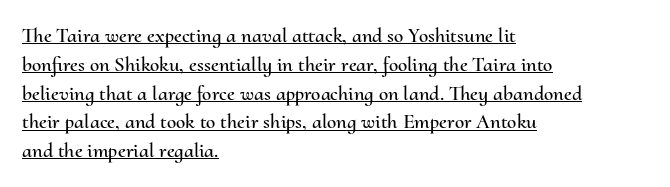
The image shows 21 px text type, upright; set left-aligned, normal line spacing (1.37x), normal letter spacing, underlined.
